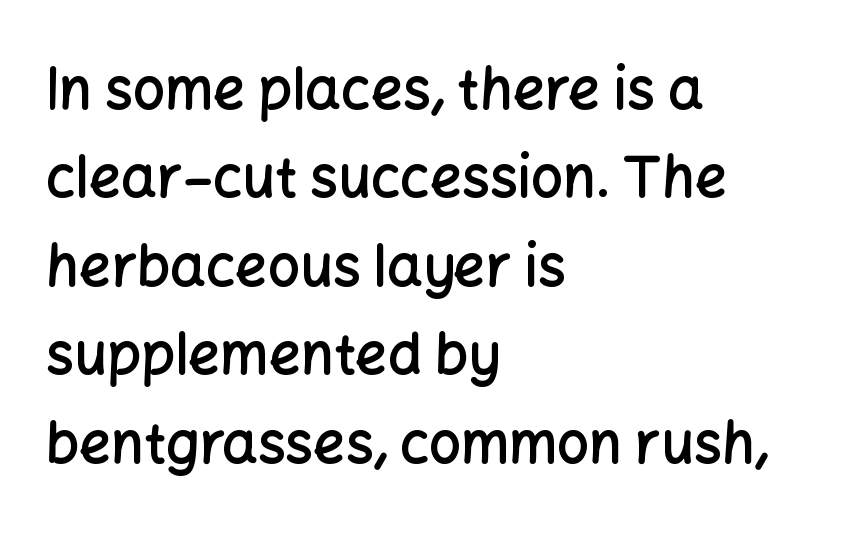
The image shows 56 px semibold sans-serif type, upright; set left-aligned, normal line spacing (1.58x), normal letter spacing, not underlined; low stroke contrast and a medium x-height.
